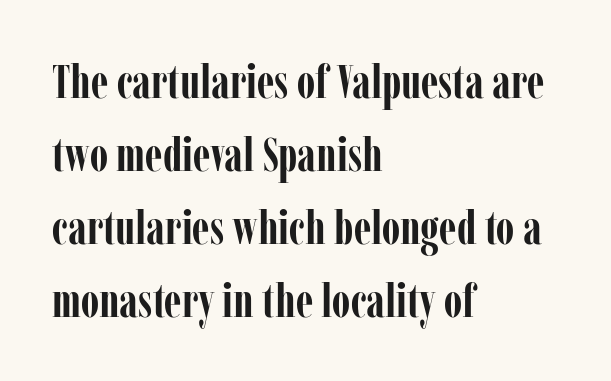
Q: Is the text bold? A: Yes.
Q: Is the text italic (slanted)? A: No, it is upright.
Q: Is the typeface a serif or a sans-serif typeface? A: Serif.
Q: Is the text underlined? A: No.
Q: How is the paragraph aligned? A: Left-aligned.
Q: Is the spacing between letters normal or unusually wide? A: Normal.
Q: Is the spacing between lines tight, normal or loose? A: Normal.
Q: Width (condensed, normal, or wide)? A: Condensed.
Q: Stroke contrast? A: Low.
Q: x-height? A: Medium.
Q: Monospaced? A: No.
